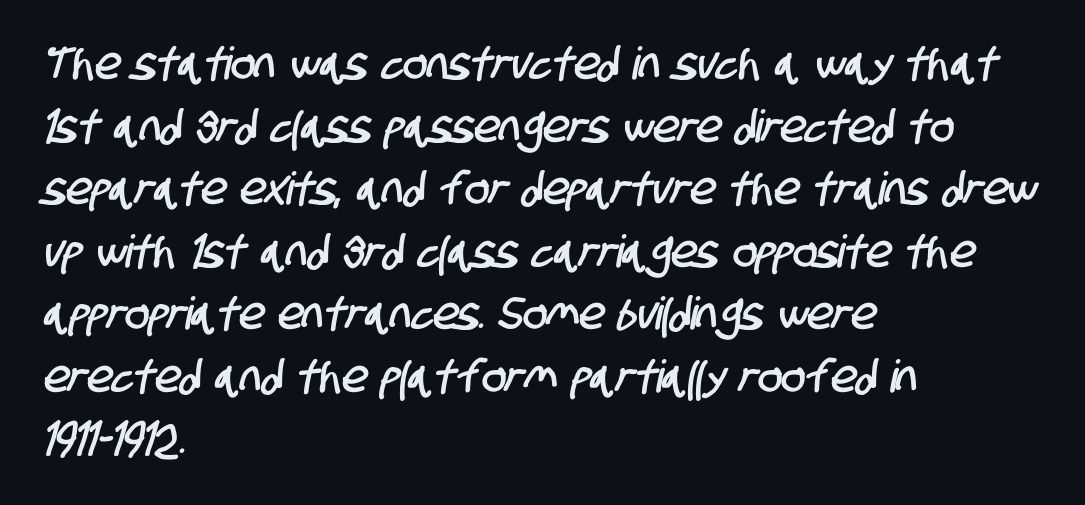
Layout note: lines flush left. Do the characters align in a grid? No, the font is proportional. What kind of face is this? One without serifs — a sans. How are the letters spaced? Ordinarily, with no added tracking.
